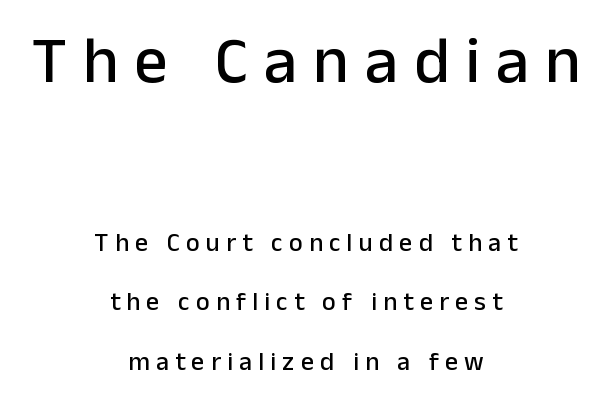
{"serif": "no", "italic": "no", "width": "normal", "stroke_contrast": "low", "x_height": "medium", "monospaced": "no", "underline": "no", "align": "center", "line_spacing": "loose", "line_spacing_ratio": 2.3, "letter_spacing": "wide", "letter_spacing_em": 0.24, "larger_block": "first", "size_ratio": 2.54, "glyph_px": 66}
